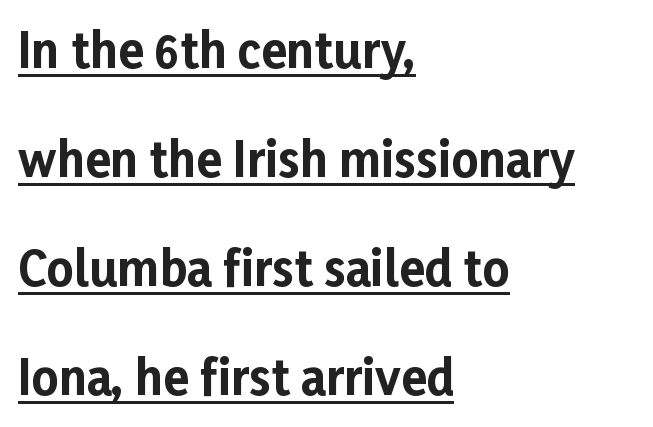
The text was rendered using a sans face with plain stroke endings. Underlining? Definitely there. Here the designer chose a conventional face with non-uniform glyph widths. Spacing between characters is what you'd get straight out of the box. The type sits square on the baseline with zero lean. Is the block centered? No — it sits flush against the left margin.
